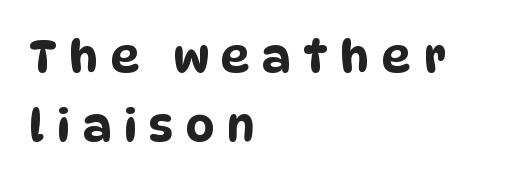
The image shows 45 px condensed sans-serif type; set left-aligned, normal line spacing (1.53x), unusually wide letter spacing (+0.28 em), not underlined; low stroke contrast and a large x-height.
